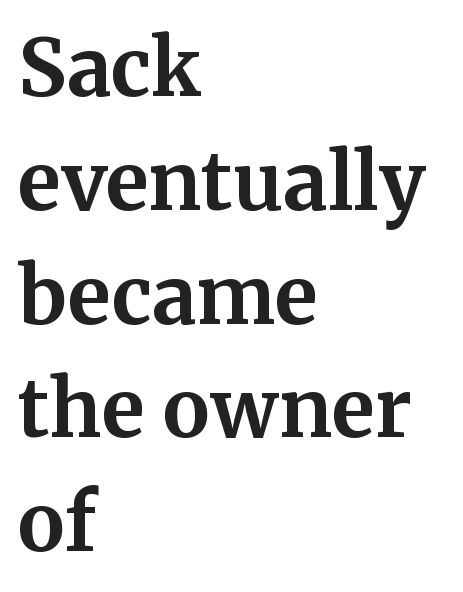
{"serif": "yes", "italic": "no", "bold": "yes", "weight": "bold", "width": "normal", "stroke_contrast": "medium", "x_height": "medium", "monospaced": "no", "underline": "no", "align": "left", "line_spacing": "normal", "line_spacing_ratio": 1.44, "letter_spacing": "normal", "letter_spacing_em": 0.0, "glyph_px": 79}
